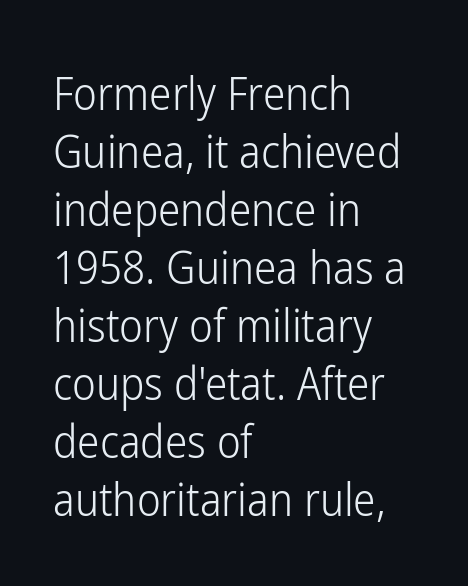
Q: Is the text bold? A: No.
Q: Is the text italic (slanted)? A: No, it is upright.
Q: Is the typeface a serif or a sans-serif typeface? A: Sans-serif.
Q: Is the text underlined? A: No.
Q: How is the paragraph aligned? A: Left-aligned.
Q: Is the spacing between letters normal or unusually wide? A: Normal.
Q: Is the spacing between lines tight, normal or loose? A: Normal.
Q: Width (condensed, normal, or wide)? A: Condensed.
Q: Stroke contrast? A: Low.
Q: x-height? A: Medium.
Q: Monospaced? A: No.
